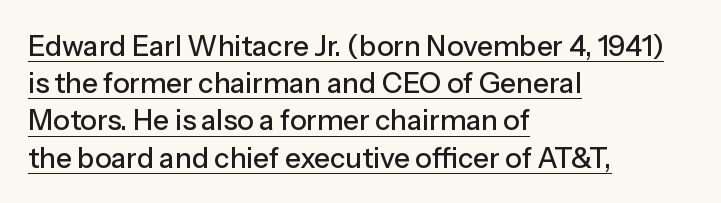
The image shows 28 px sans-serif type, upright; set left-aligned, normal line spacing (1.33x), normal letter spacing, underlined; low stroke contrast and a medium x-height.
